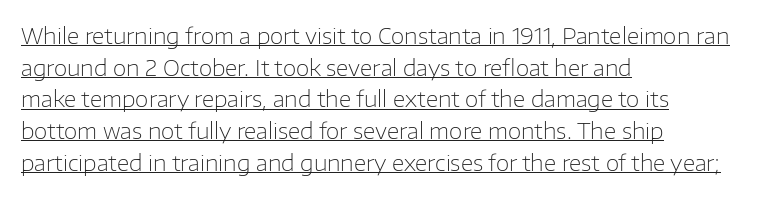
The image shows 22 px text type, upright; set left-aligned, normal line spacing (1.44x), normal letter spacing, underlined.
